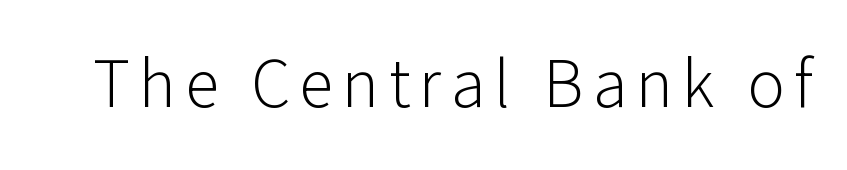
Looks like regular typesetting: each glyph gets only the width it needs. The passage shown is typeset with a sans-serif family. Glance below the letters and you will spot only blank space. The letters look calm and open, with moderate or lighter stems. Style check: upright.
